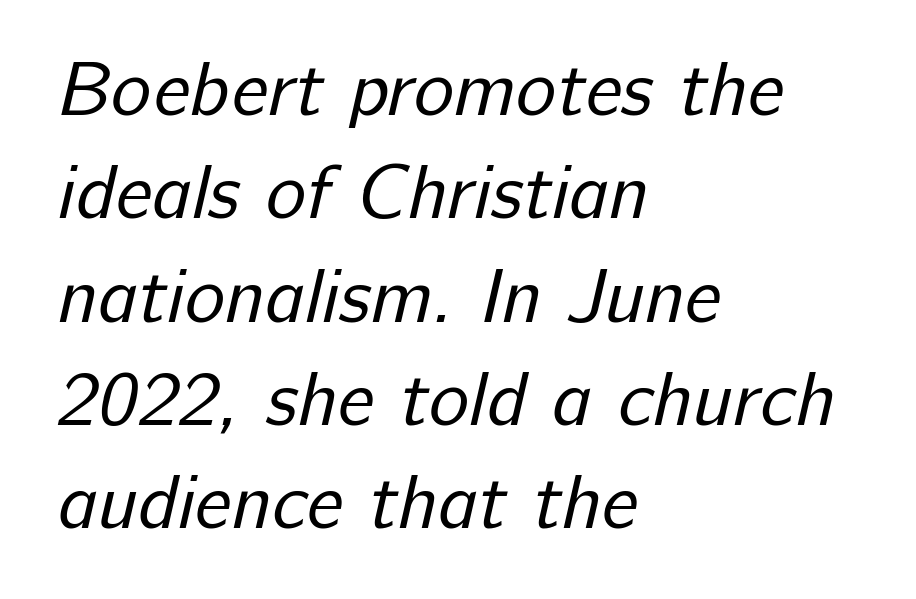
Has an underline been added? It has not. Varying glyph widths throughout — classic text-font behaviour. The designer left line spacing at the default. One-word summary of the alignment: left. Letters have the restrained weight of plain body copy at most.
